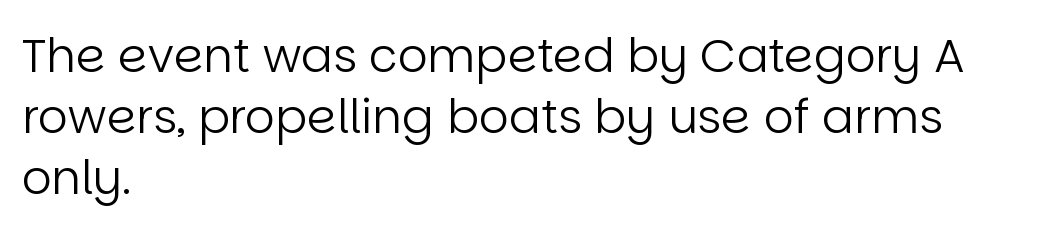
The face used here is proportionally spaced, like ordinary book or web type. This sample uses plain, unmodified letter spacing. Regarding leading, the lines here are spaced in the standard way. Clear beneath every line of the passage.
